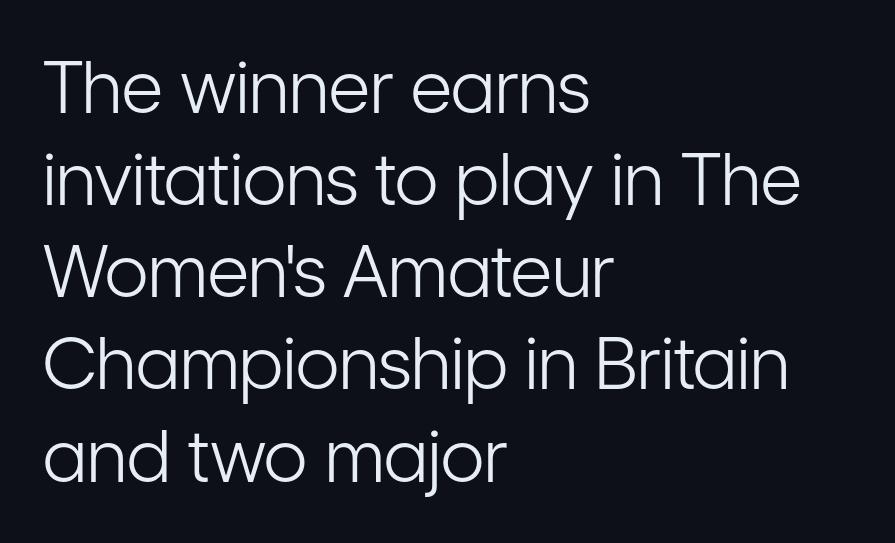
Character widths vary here, with narrow letters taking less room than wide ones. Stems here are at most as thick as an everyday book face. Anything drawn beneath the words? Only blank space. Does the lettering tilt? It doesn't — this is upright. The font family rendered here belongs to the sans-serif group.
